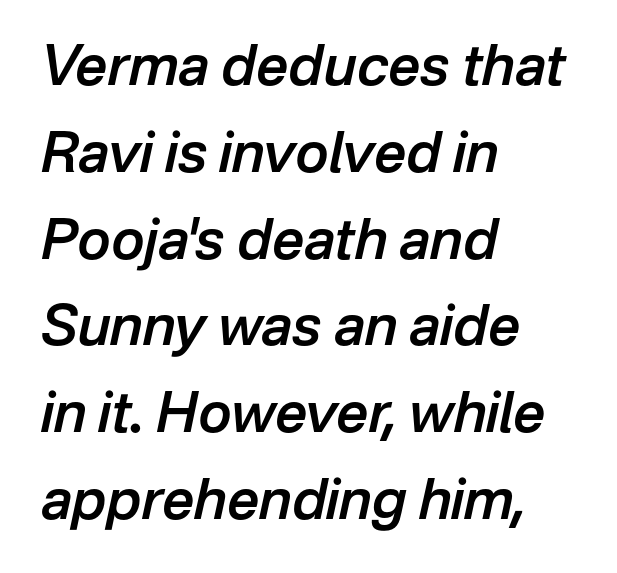
The image shows 56 px semibold type, italic (leaning right); set left-aligned, normal line spacing (1.55x), normal letter spacing, not underlined; low stroke contrast and a medium x-height.
